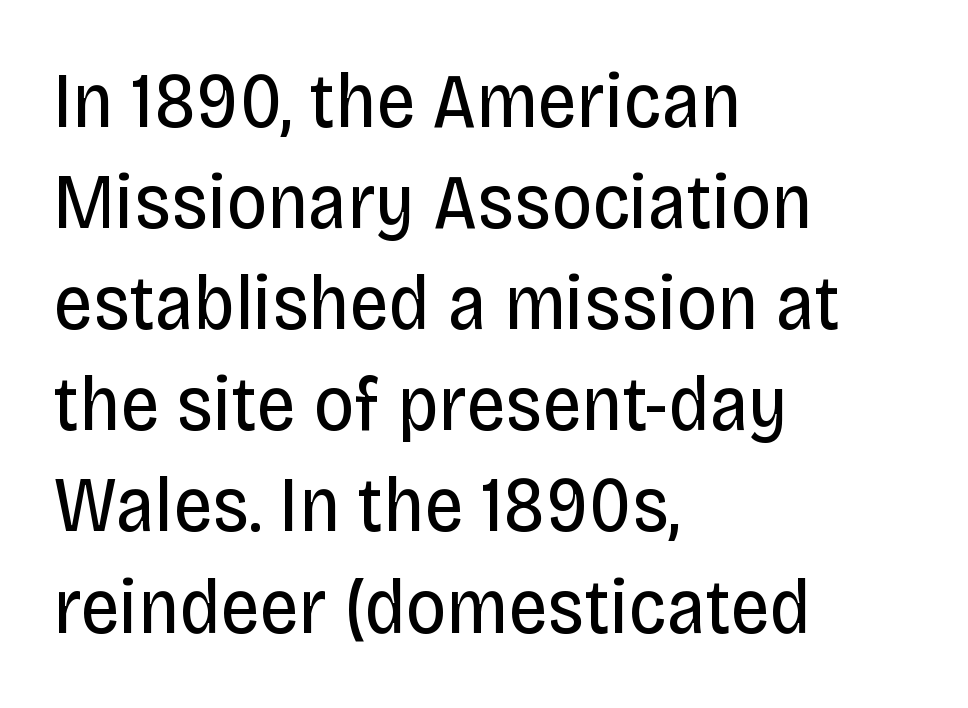
Vertical stems look standard width or narrower in stroke. Do the letters lean? They stand straight. Quick note: underline off. The rendering uses natural spacing where letterforms have individual widths.
